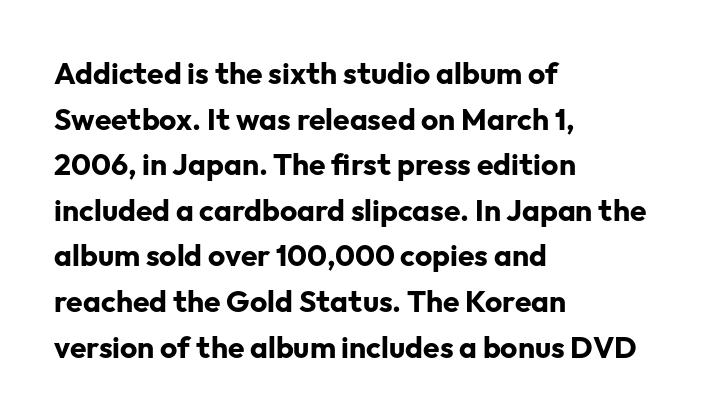
The image shows 30 px bold sans-serif type, upright; set left-aligned, normal line spacing (1.52x), normal letter spacing, not underlined; low stroke contrast and a medium x-height.
